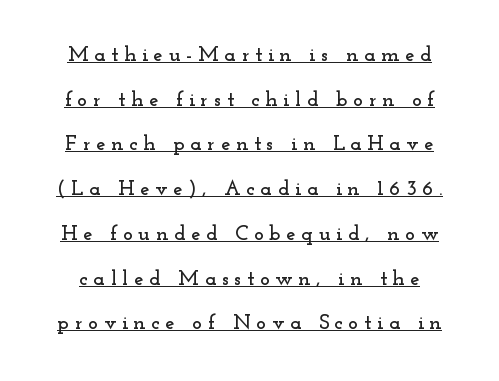
Q: Is the text italic (slanted)? A: No, it is upright.
Q: Is the text underlined? A: Yes.
Q: Is the spacing between letters normal or unusually wide? A: Unusually wide.
Q: Is the spacing between lines tight, normal or loose? A: Loose.
